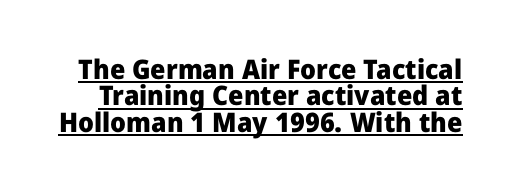
{"italic": "no", "bold": "yes", "underline": "yes", "line_spacing": "tight", "line_spacing_ratio": 0.98, "letter_spacing": "normal", "letter_spacing_em": 0.0, "glyph_px": 27}
